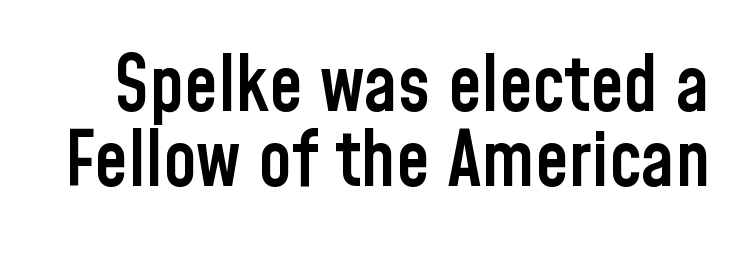
{"serif": "no", "italic": "no", "bold": "semi", "weight": "semibold", "width": "condensed", "stroke_contrast": "low", "x_height": "medium", "monospaced": "no", "underline": "no", "line_spacing": "tight", "line_spacing_ratio": 0.99, "letter_spacing": "normal", "letter_spacing_em": 0.0, "glyph_px": 76}
